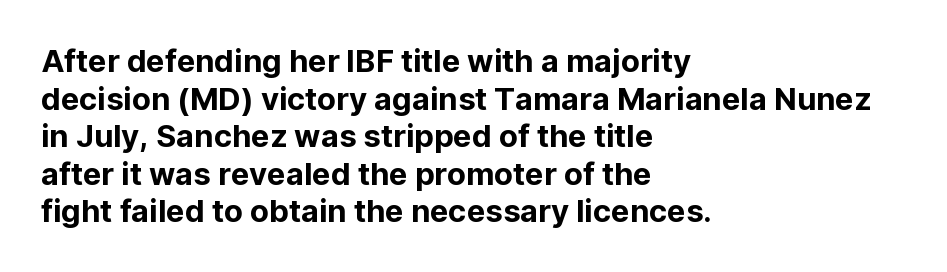
The lettering holds an erect, upright posture throughout. Teacher's note: observe the even left margin — that is flush-left alignment. Tracking here is standard; glyphs follow each other at the usual distance. The words here are not underlined. To sum up the face: it is a sans, with no serifs. Note the varied advance widths — an 'i' is clearly narrower than an 'm'.
